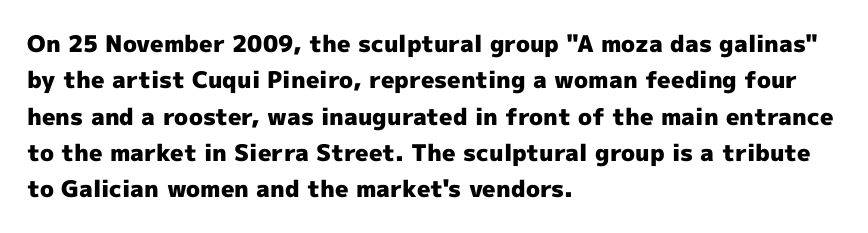
Q: Is the text bold? A: Yes.
Q: Is the text italic (slanted)? A: No, it is upright.
Q: Is the text underlined? A: No.
Q: How is the paragraph aligned? A: Left-aligned.
Q: Is the spacing between letters normal or unusually wide? A: Normal.
Q: Is the spacing between lines tight, normal or loose? A: Normal.
